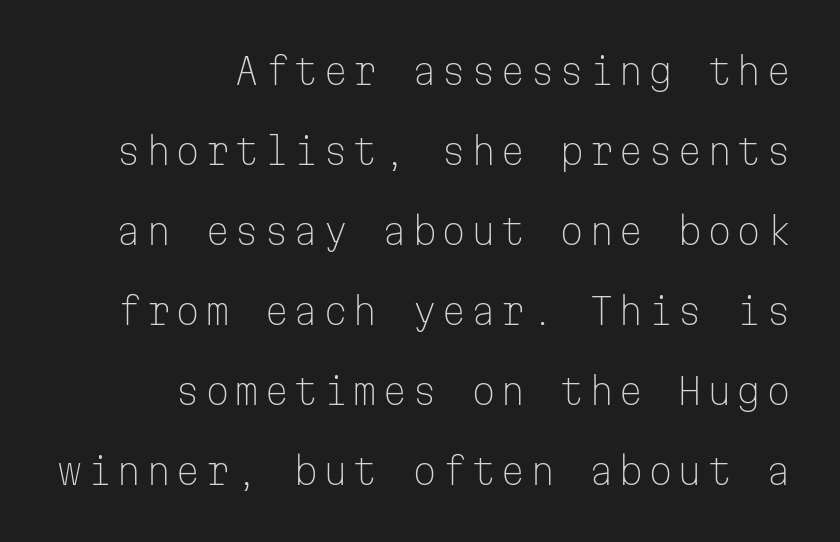
No italicization has been applied; the sample stays upright. Just letters on the line, the space beneath them empty. Layout note: lines flush right. The letters march in equal steps, a hallmark of fixed-pitch type. Does the leading feel generous? Absolutely, it's lavish. Weight: in the light-to-regular range.
